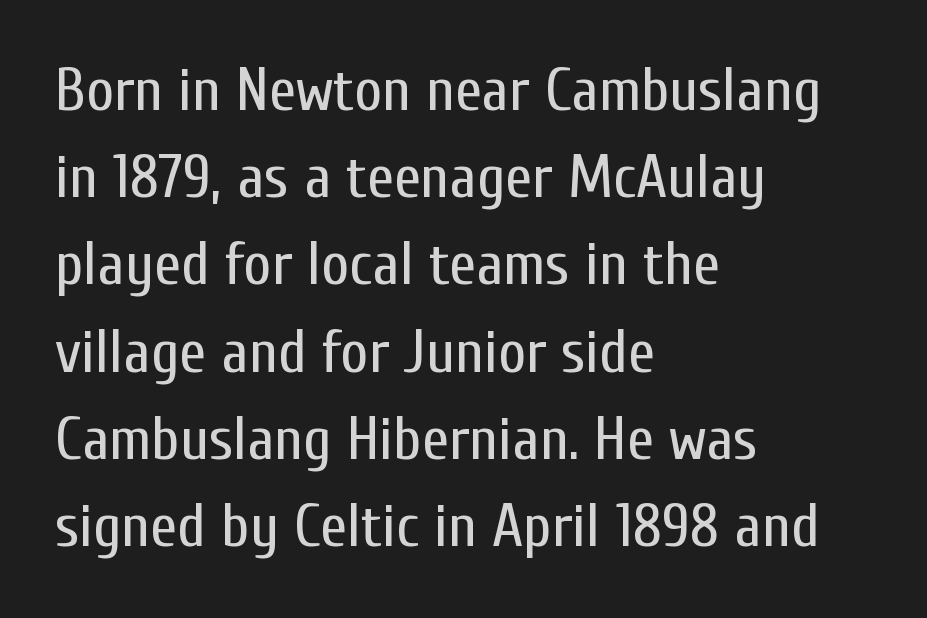
{"serif": "no", "italic": "no", "bold": "no", "weight": "regular", "width": "condensed", "stroke_contrast": "low", "x_height": "medium", "monospaced": "no", "underline": "no", "align": "left", "line_spacing": "normal", "line_spacing_ratio": 1.43, "letter_spacing": "normal", "letter_spacing_em": 0.0, "glyph_px": 61}
